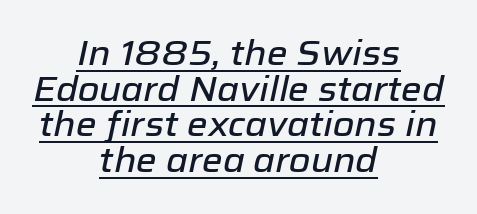
Q: Is the text italic (slanted)? A: Yes, it leans right by about 12 degrees.
Q: Is the text underlined? A: Yes.
Q: How is the paragraph aligned? A: Centered.
Q: Is the spacing between letters normal or unusually wide? A: Normal.
Q: Is the spacing between lines tight, normal or loose? A: Tight.
Q: Width (condensed, normal, or wide)? A: Normal.
Q: Stroke contrast? A: Low.
Q: x-height? A: Medium.
Q: Monospaced? A: No.
